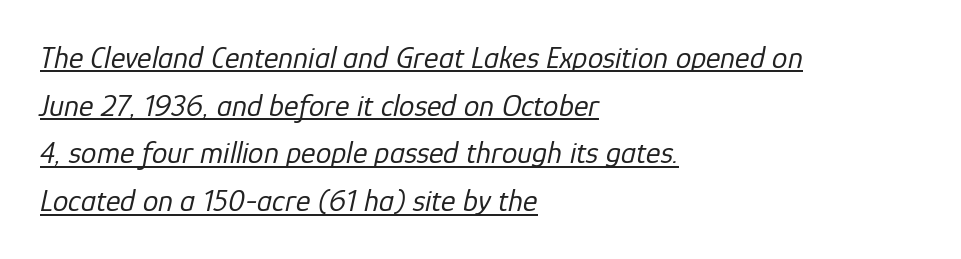
The image shows 31 px regular-weight type, italic (leaning right); set left-aligned, normal line spacing (1.54x), normal letter spacing, underlined; low stroke contrast and a medium x-height.
